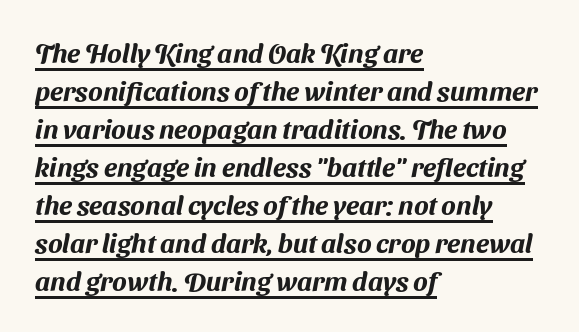
The image shows 27 px text type; set left-aligned, normal line spacing (1.41x), normal letter spacing, underlined.
